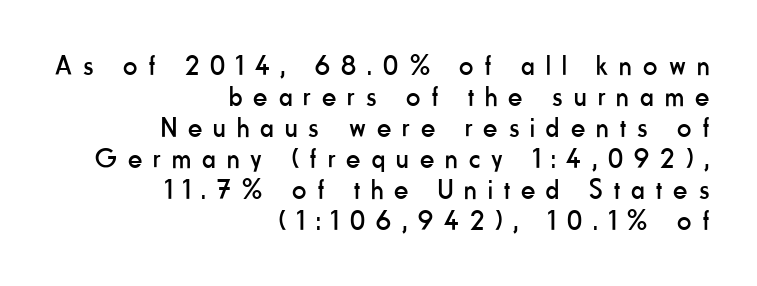
{"serif": "no", "italic": "no", "bold": "no", "weight": "regular", "width": "condensed", "stroke_contrast": "low", "x_height": "small", "monospaced": "no", "underline": "no", "align": "right", "line_spacing": "tight", "line_spacing_ratio": 1.11, "letter_spacing": "wide", "letter_spacing_em": 0.4, "glyph_px": 28}
